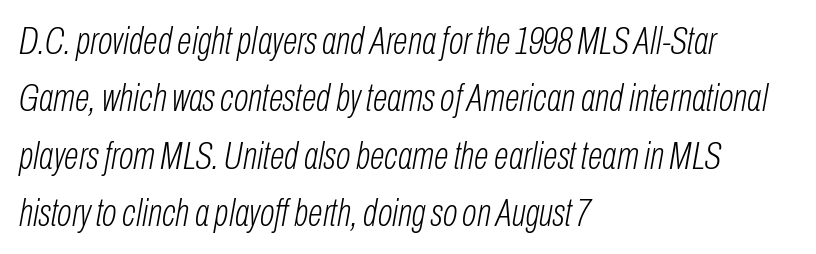
Q: Is the text bold? A: No.
Q: Is the text italic (slanted)? A: Yes, it leans right by about 10 degrees.
Q: Is the text underlined? A: No.
Q: How is the paragraph aligned? A: Left-aligned.
Q: Is the spacing between letters normal or unusually wide? A: Normal.
Q: Is the spacing between lines tight, normal or loose? A: Normal.
Q: Width (condensed, normal, or wide)? A: Condensed.
Q: Stroke contrast? A: Low.
Q: x-height? A: Medium.
Q: Monospaced? A: No.
